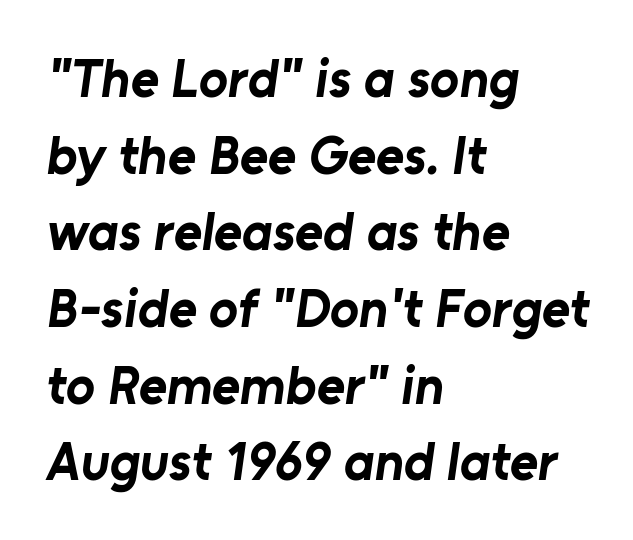
The specimen omits any rule beneath the text block's lines. This rendering leaves character spacing at its baseline value. Each letter keeps its own natural width here, so spacing adapts to shape. I'd describe the lettering as bold — thick and assertive. The paragraph shown leans on its left margin.
